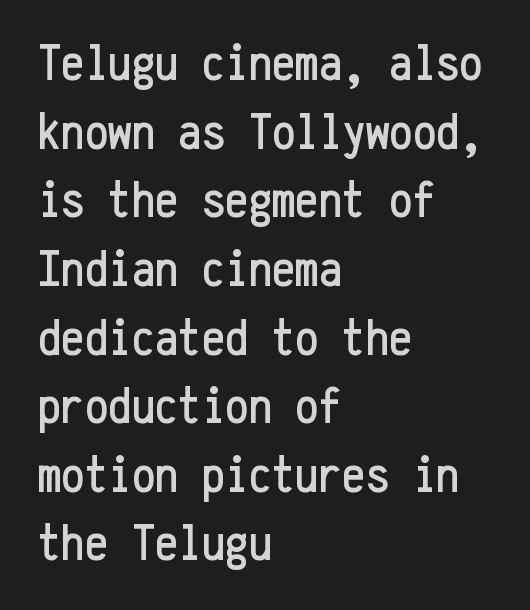
Line spacing here is normal. Unlike italic type, these characters show no tilt at all. The rendering uses typewriter-style spacing with identical character cells. No extra tracking has been applied to these lines. Every row of glyphs begins at an identical x-position on the left.
